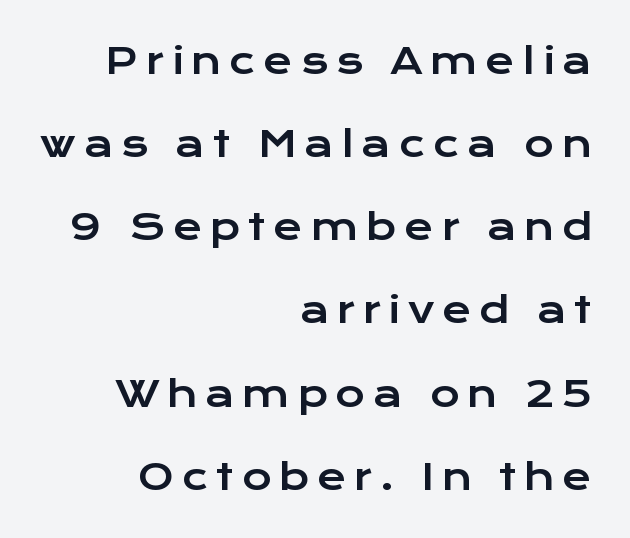
Q: Is the text italic (slanted)? A: No, it is upright.
Q: Is the typeface a serif or a sans-serif typeface? A: Sans-serif.
Q: Is the text underlined? A: No.
Q: How is the paragraph aligned? A: Right-aligned.
Q: Is the spacing between letters normal or unusually wide? A: Unusually wide.
Q: Is the spacing between lines tight, normal or loose? A: Loose.
Q: Width (condensed, normal, or wide)? A: Wide.
Q: Stroke contrast? A: Low.
Q: x-height? A: Medium.
Q: Monospaced? A: No.
